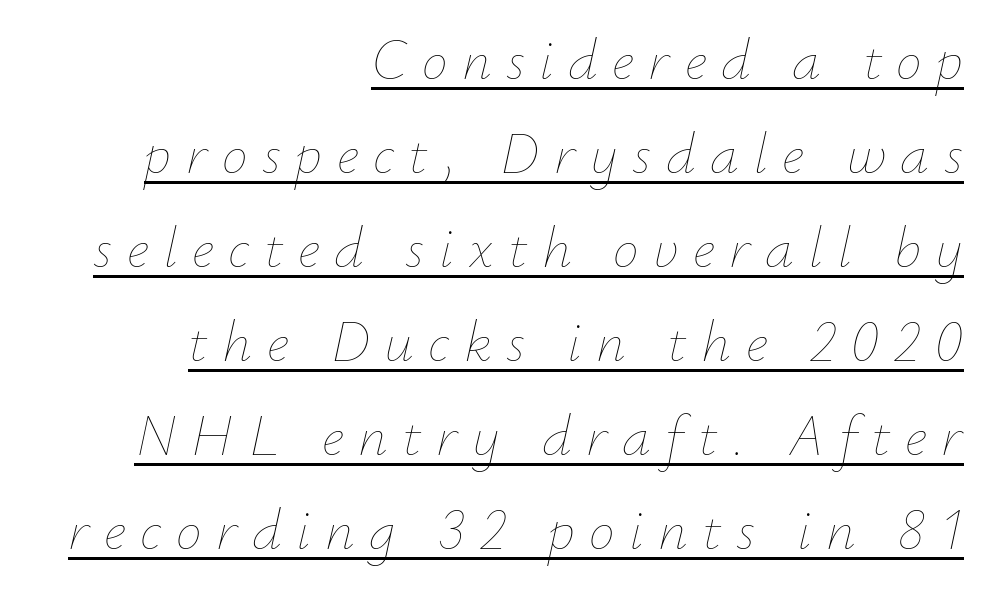
The image shows 58 px thin type, italic (leaning right); set right-aligned, normal line spacing (1.62x), unusually wide letter spacing (+0.25 em), underlined; low stroke contrast and a small x-height.
